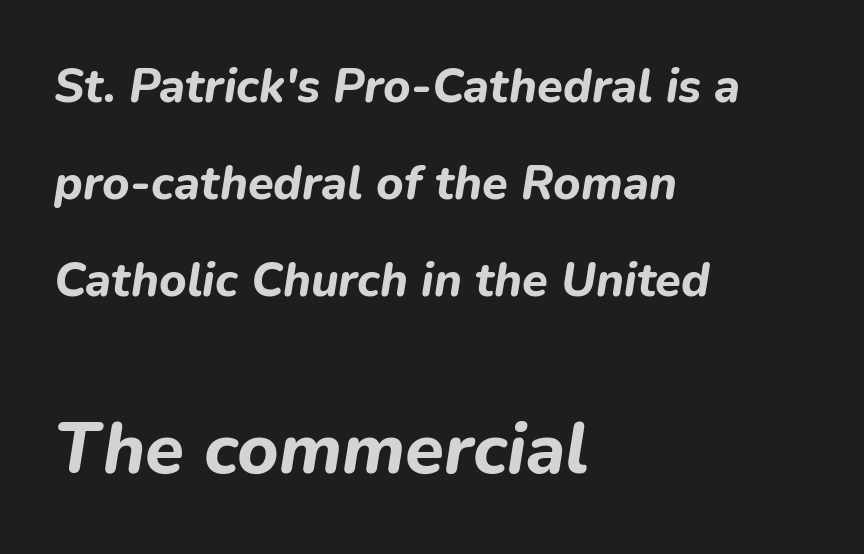
The image shows 71 px bold type, italic (leaning right); set left-aligned, loose line spacing (2.06x), normal letter spacing, not underlined; the second (bottom) block is 1.51x larger; low stroke contrast and a medium x-height.
